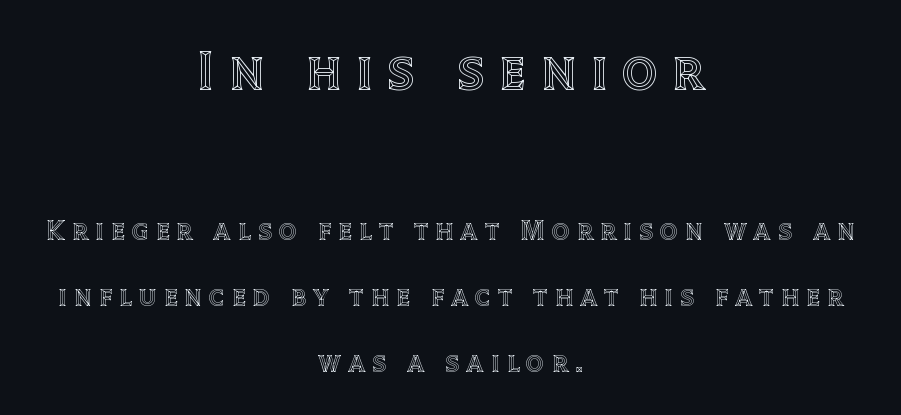
{"italic": "no", "width": "normal", "x_height": "large", "monospaced": "no", "underline": "no", "align": "center", "line_spacing": "loose", "line_spacing_ratio": 2.37, "letter_spacing": "wide", "letter_spacing_em": 0.26, "larger_block": "first", "size_ratio": 2.0, "glyph_px": 56}
